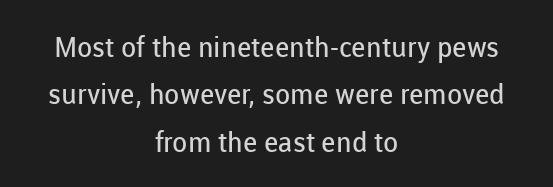
The image shows 28 px regular-weight sans-serif type, upright; set centered, normal line spacing (1.69x), normal letter spacing, not underlined; low stroke contrast and a medium x-height.
